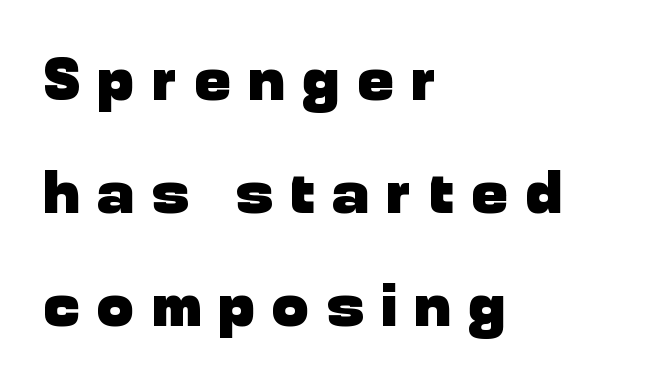
{"serif": "no", "italic": "no", "bold": "yes", "weight": "heavy", "width": "normal", "stroke_contrast": "low", "x_height": "medium", "monospaced": "no", "underline": "no", "align": "left", "line_spacing_ratio": 1.85, "letter_spacing": "wide", "letter_spacing_em": 0.29, "glyph_px": 61}
